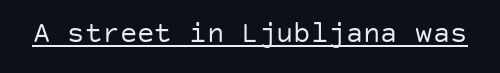
Italic: no, the glyphs are upright roman. This is sans-serif lettering, the kind often seen on screens and signage. Check the space under the baseline: a stroke is drawn there. Characters follow at the spacing the type designer built in. The weight tops out at a normal text grade.
